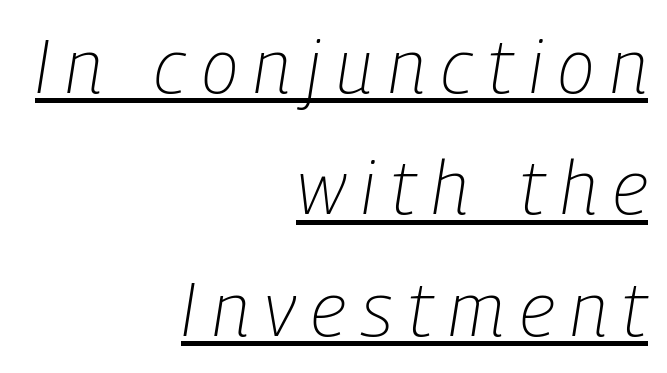
The image shows 75 px light, condensed type, italic (leaning right); set right-aligned, normal line spacing (1.62x), unusually wide letter spacing (+0.21 em), underlined; low stroke contrast and a medium x-height.
